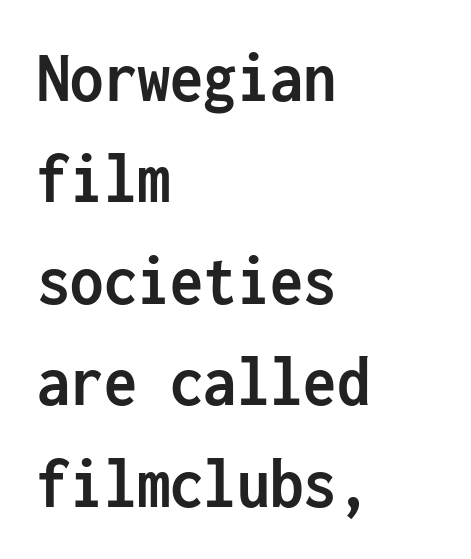
Q: Is the text bold? A: Yes.
Q: Is the text italic (slanted)? A: No, it is upright.
Q: Is the typeface a serif or a sans-serif typeface? A: Sans-serif.
Q: Is the text underlined? A: No.
Q: How is the paragraph aligned? A: Left-aligned.
Q: Is the spacing between letters normal or unusually wide? A: Normal.
Q: Is the spacing between lines tight, normal or loose? A: Normal.
Q: Width (condensed, normal, or wide)? A: Condensed.
Q: Stroke contrast? A: Low.
Q: x-height? A: Medium.
Q: Monospaced? A: Yes.
